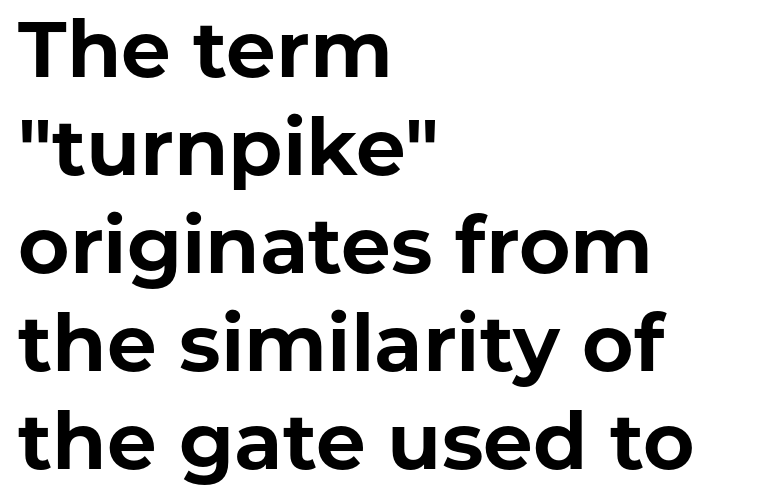
Q: Is the text bold? A: Yes.
Q: Is the text italic (slanted)? A: No, it is upright.
Q: Is the typeface a serif or a sans-serif typeface? A: Sans-serif.
Q: Is the text underlined? A: No.
Q: How is the paragraph aligned? A: Left-aligned.
Q: Is the spacing between letters normal or unusually wide? A: Normal.
Q: Width (condensed, normal, or wide)? A: Normal.
Q: Stroke contrast? A: Low.
Q: x-height? A: Medium.
Q: Monospaced? A: No.
